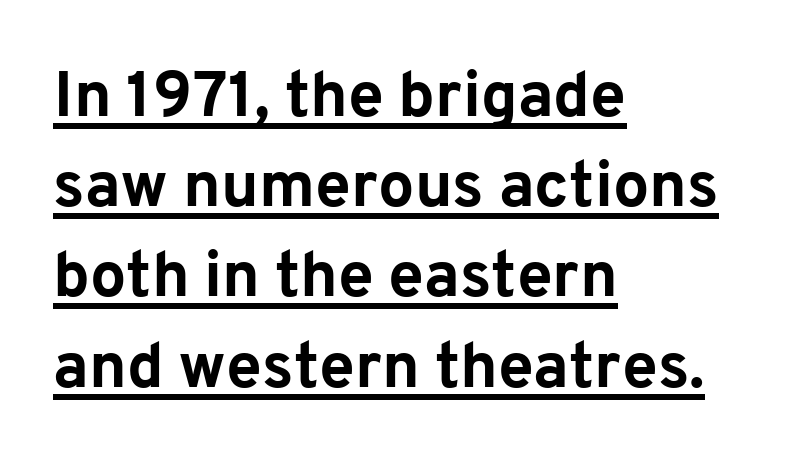
The image shows 64 px bold sans-serif type, upright; set left-aligned, normal line spacing (1.41x), normal letter spacing, underlined; low stroke contrast and a medium x-height.
